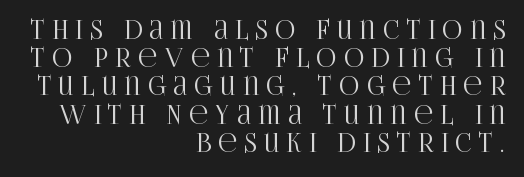
Q: Is the text italic (slanted)? A: No, it is upright.
Q: Is the text underlined? A: No.
Q: How is the paragraph aligned? A: Right-aligned.
Q: Is the spacing between letters normal or unusually wide? A: Unusually wide.
Q: Is the spacing between lines tight, normal or loose? A: Tight.
